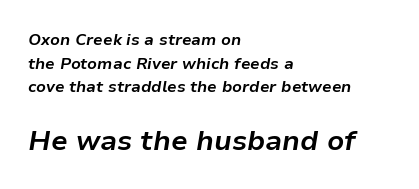
Q: Is the text bold? A: Yes.
Q: Is the text italic (slanted)? A: Yes, it leans right by about 9 degrees.
Q: Is the text underlined? A: No.
Q: How is the paragraph aligned? A: Left-aligned.
Q: Is the spacing between letters normal or unusually wide? A: Normal.
Q: Is the spacing between lines tight, normal or loose? A: Normal.
Q: Which block of text is set in a larger size, the first (top) or the second (bottom)? A: The second (bottom) one.
Q: Width (condensed, normal, or wide)? A: Normal.
Q: Stroke contrast? A: Low.
Q: x-height? A: Medium.
Q: Monospaced? A: No.
